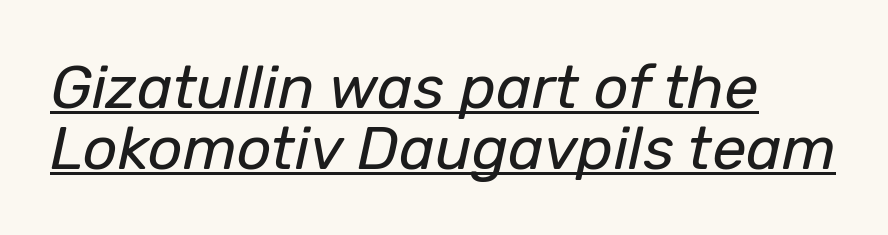
{"italic": "yes", "lean": "right", "slant_degrees": 12, "bold": "no", "weight": "regular", "width": "normal", "stroke_contrast": "low", "x_height": "medium", "monospaced": "no", "underline": "yes", "align": "left", "line_spacing": "tight", "line_spacing_ratio": 1.0, "letter_spacing": "normal", "letter_spacing_em": 0.0, "glyph_px": 61}
